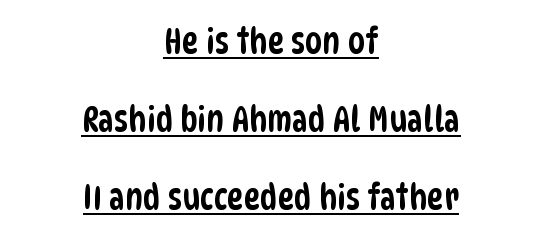
Q: Is the typeface a serif or a sans-serif typeface? A: Sans-serif.
Q: Is the text underlined? A: Yes.
Q: How is the paragraph aligned? A: Centered.
Q: Is the spacing between letters normal or unusually wide? A: Normal.
Q: Is the spacing between lines tight, normal or loose? A: Loose.
Q: Width (condensed, normal, or wide)? A: Condensed.
Q: Stroke contrast? A: Low.
Q: x-height? A: Large.
Q: Monospaced? A: No.
